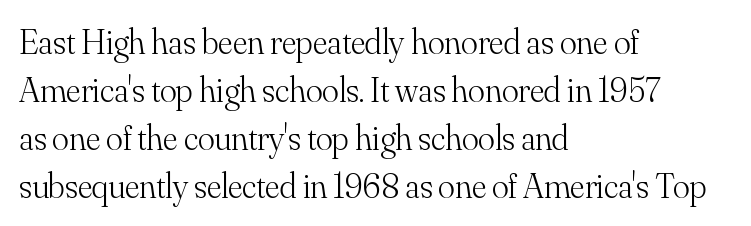
{"serif": "yes", "italic": "no", "bold": "no", "weight": "light", "width": "normal", "stroke_contrast": "medium", "x_height": "small", "monospaced": "no", "underline": "no", "align": "left", "line_spacing": "normal", "line_spacing_ratio": 1.37, "letter_spacing": "normal", "letter_spacing_em": 0.0, "glyph_px": 35}
